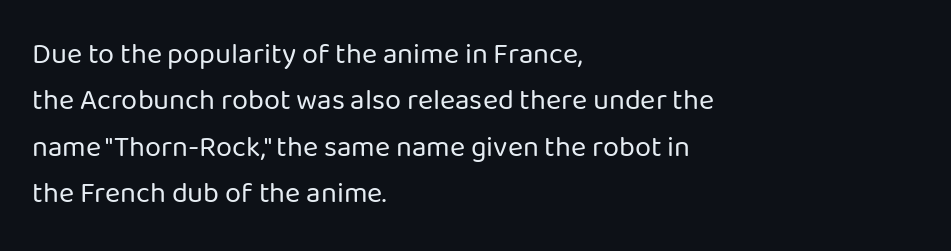
The image shows 29 px regular-weight sans-serif type, upright; set left-aligned, normal line spacing (1.6x), normal letter spacing, not underlined; low stroke contrast and a medium x-height.
